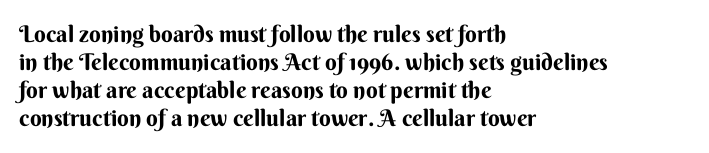
{"italic": "no", "underline": "no", "align": "left", "line_spacing_ratio": 1.22, "letter_spacing": "normal", "letter_spacing_em": 0.0, "glyph_px": 23}
